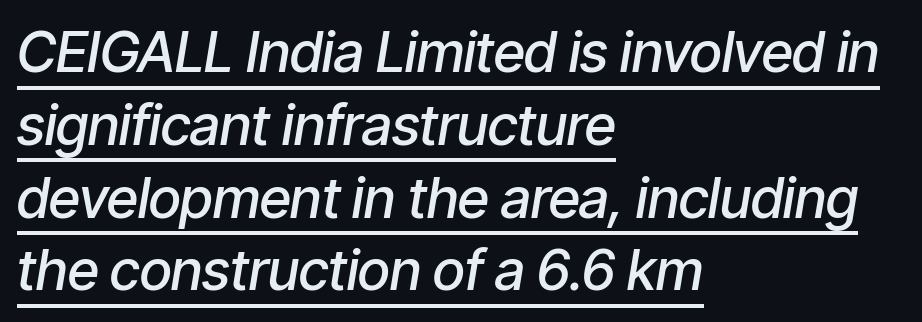
Q: Is the text bold? A: Semi-bold.
Q: Is the text italic (slanted)? A: Yes, it leans right by about 9 degrees.
Q: Is the text underlined? A: Yes.
Q: How is the paragraph aligned? A: Left-aligned.
Q: Is the spacing between letters normal or unusually wide? A: Normal.
Q: Is the spacing between lines tight, normal or loose? A: Normal.
Q: Width (condensed, normal, or wide)? A: Condensed.
Q: Stroke contrast? A: Low.
Q: x-height? A: Medium.
Q: Monospaced? A: No.
